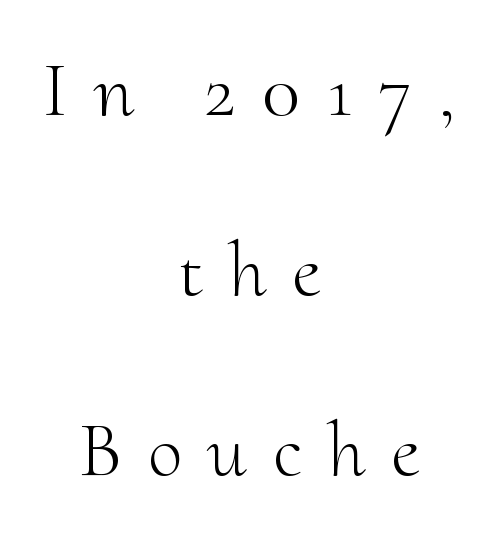
{"serif": "yes", "italic": "no", "bold": "no", "weight": "light", "width": "normal", "stroke_contrast": "medium", "x_height": "small", "monospaced": "no", "underline": "no", "align": "center", "line_spacing": "loose", "line_spacing_ratio": 2.28, "letter_spacing": "wide", "letter_spacing_em": 0.33, "glyph_px": 79}
